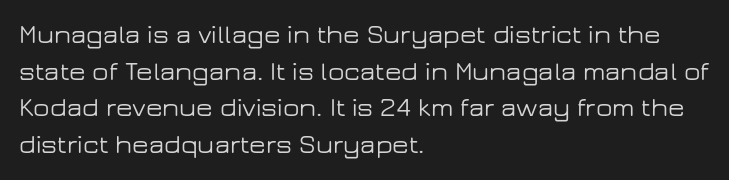
{"italic": "no", "underline": "no", "align": "left", "line_spacing": "normal", "line_spacing_ratio": 1.36, "letter_spacing": "normal", "letter_spacing_em": 0.0, "glyph_px": 27}
